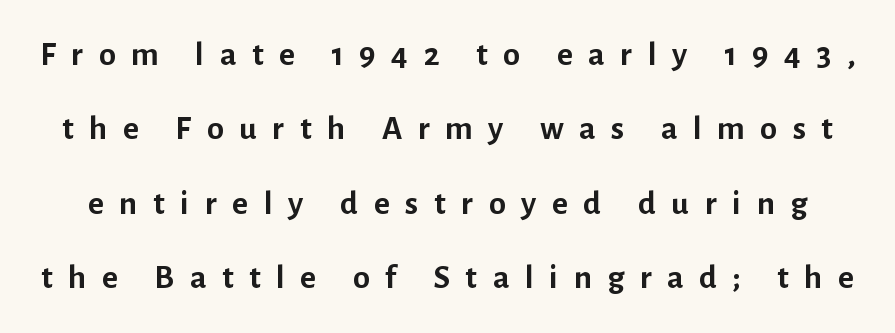
{"serif": "no", "italic": "no", "bold": "yes", "weight": "semibold", "width": "normal", "stroke_contrast": "low", "x_height": "medium", "monospaced": "no", "underline": "no", "line_spacing": "loose", "line_spacing_ratio": 2.19, "letter_spacing": "wide", "letter_spacing_em": 0.46, "glyph_px": 34}
